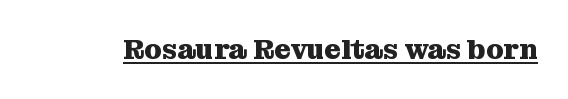
Q: Is the text bold? A: Yes.
Q: Is the text italic (slanted)? A: No, it is upright.
Q: Is the typeface a serif or a sans-serif typeface? A: Serif.
Q: Is the text underlined? A: Yes.
Q: Is the spacing between letters normal or unusually wide? A: Normal.
Q: Width (condensed, normal, or wide)? A: Normal.
Q: Stroke contrast? A: Medium.
Q: x-height? A: Medium.
Q: Monospaced? A: No.
